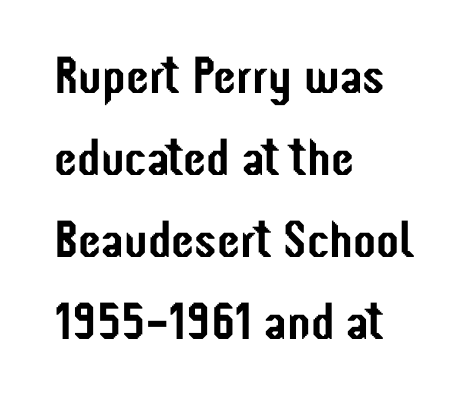
The image shows 52 px condensed sans-serif type, upright; set left-aligned, normal line spacing (1.58x), normal letter spacing, not underlined; low stroke contrast and a medium x-height.
